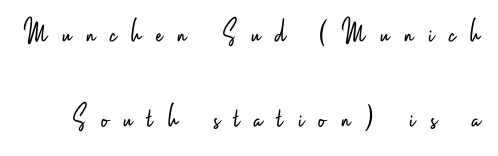
{"serif": "no", "bold": "no", "weight": "light", "width": "condensed", "stroke_contrast": "low", "x_height": "small", "monospaced": "no", "underline": "no", "line_spacing": "loose", "line_spacing_ratio": 2.5, "letter_spacing": "wide", "letter_spacing_em": 0.44, "glyph_px": 34}
